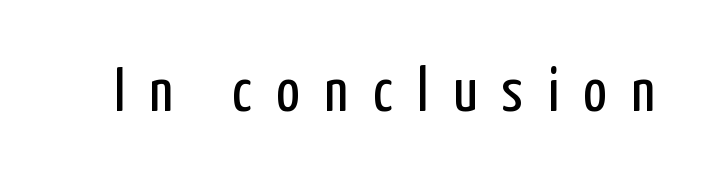
The tracking jumps out immediately: characters are airy and widely separated. These glyphs show unthickened strokes, regular width or finer. The face used here is proportionally spaced, like ordinary book or web type. Ascenders rise straight up at ninety degrees.
